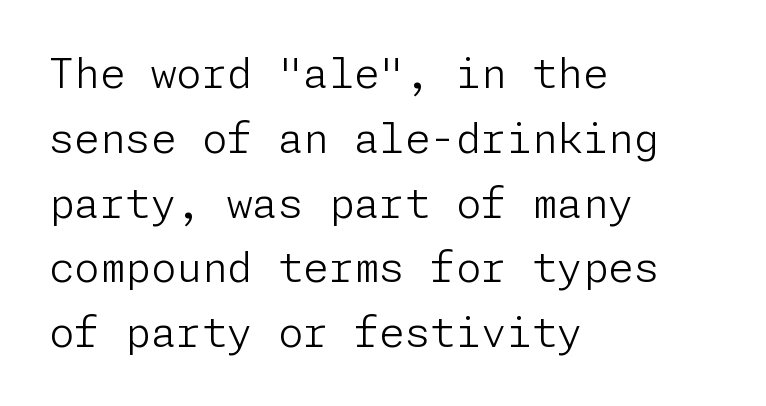
Each word holds together tightly as a unit, with standard inter-letter gaps. The baseline area is clear. What's the leading like? Ordinary, nothing unusual. Compared with a centered layout, this one pins lines to the left instead. The font family rendered here belongs to the sans-serif group.
